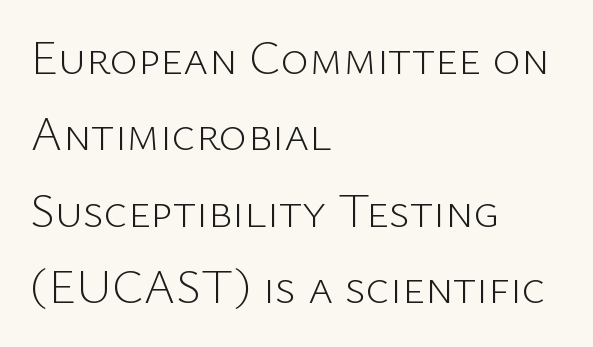
{"serif": "no", "italic": "no", "bold": "no", "weight": "light", "width": "normal", "stroke_contrast": "low", "x_height": "medium", "monospaced": "no", "underline": "no", "align": "left", "line_spacing": "normal", "line_spacing_ratio": 1.59, "letter_spacing": "normal", "letter_spacing_em": 0.0, "glyph_px": 48}
